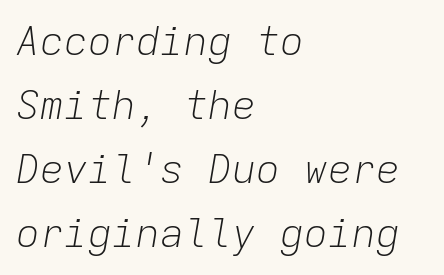
{"italic": "yes", "lean": "right", "slant_degrees": 9, "bold": "no", "weight": "light", "width": "normal", "stroke_contrast": "low", "x_height": "medium", "monospaced": "yes", "underline": "no", "align": "left", "line_spacing": "normal", "line_spacing_ratio": 1.6, "letter_spacing": "normal", "letter_spacing_em": 0.0, "glyph_px": 40}
